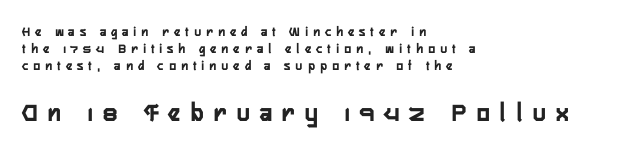
The image shows 27 px text type, upright; set left-aligned, line spacing 1.2x, unusually wide letter spacing (+0.38 em), not underlined; the second (bottom) block is 1.93x larger.
